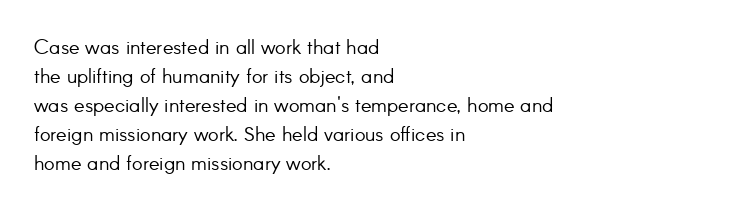
Q: Is the text bold? A: No.
Q: Is the text italic (slanted)? A: No, it is upright.
Q: Is the text underlined? A: No.
Q: How is the paragraph aligned? A: Left-aligned.
Q: Is the spacing between letters normal or unusually wide? A: Normal.
Q: Is the spacing between lines tight, normal or loose? A: Normal.
